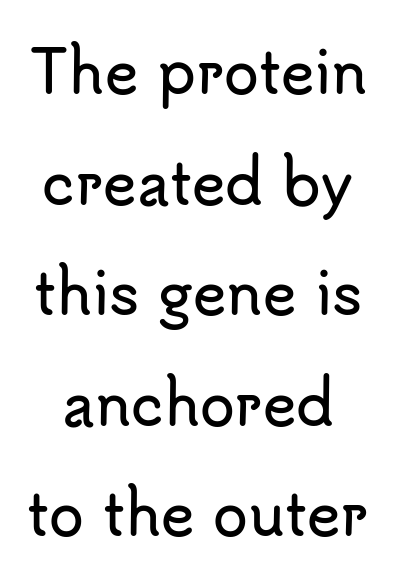
Upright lettering throughout. Spacing verdict: proportional, widths tailored to each character. Rows of type keep a wide berth in the vertical direction. The rendering shows plain stroke endings on the letterforms — a sans-serif design.
